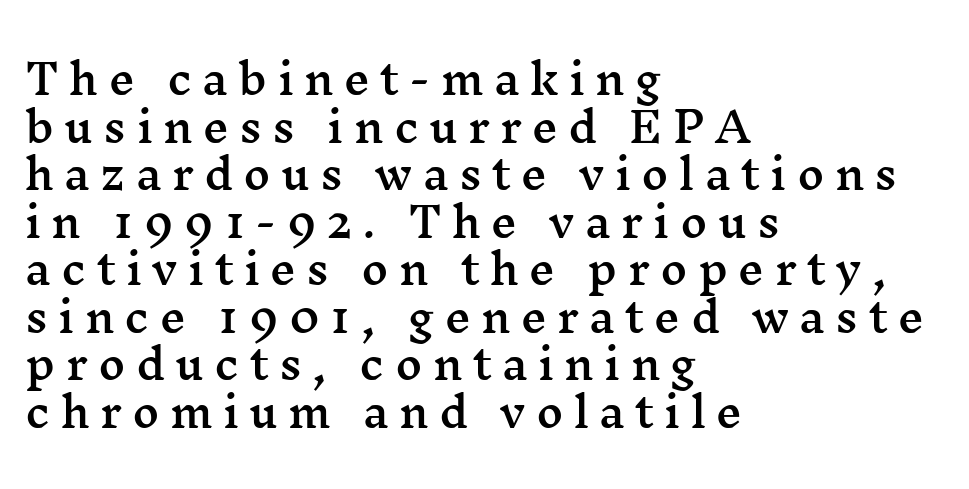
Q: Is the text italic (slanted)? A: No, it is upright.
Q: Is the typeface a serif or a sans-serif typeface? A: Serif.
Q: Is the text underlined? A: No.
Q: How is the paragraph aligned? A: Left-aligned.
Q: Is the spacing between letters normal or unusually wide? A: Unusually wide.
Q: Width (condensed, normal, or wide)? A: Wide.
Q: Stroke contrast? A: Medium.
Q: x-height? A: Medium.
Q: Monospaced? A: No.
